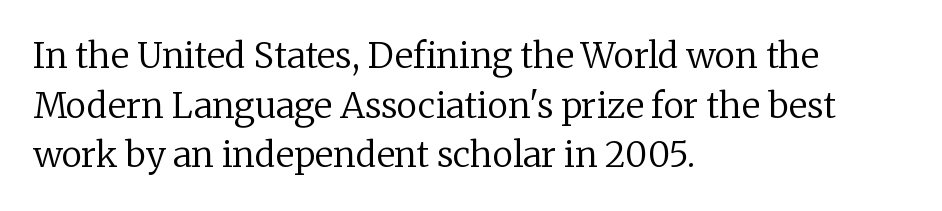
{"serif": "yes", "italic": "no", "bold": "no", "weight": "regular", "width": "normal", "stroke_contrast": "low", "x_height": "medium", "monospaced": "no", "underline": "no", "align": "left", "line_spacing": "normal", "line_spacing_ratio": 1.42, "letter_spacing": "normal", "letter_spacing_em": 0.0, "glyph_px": 35}
